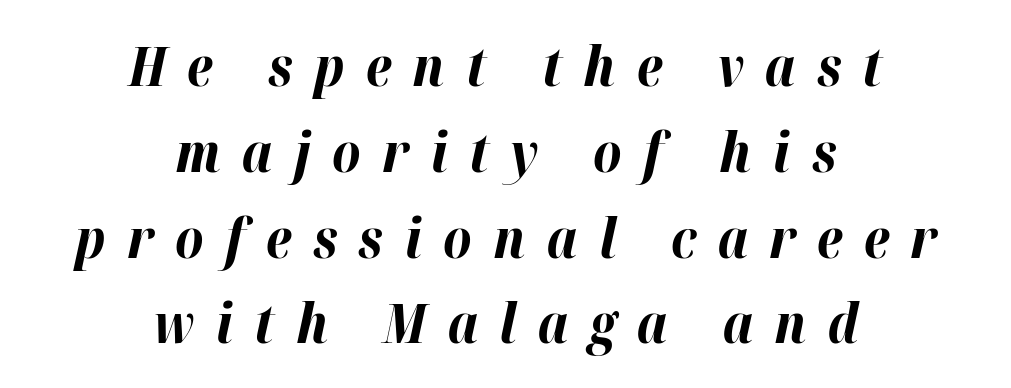
Each word looks stretched out because of the extra space between its letters. Spacing verdict: proportional, widths tailored to each character. Tall strokes in this sample are angled rather than plumb. Bold? Absolutely — the strokes are thick and heavy. One glance says typical: line gaps are just what's usual.
